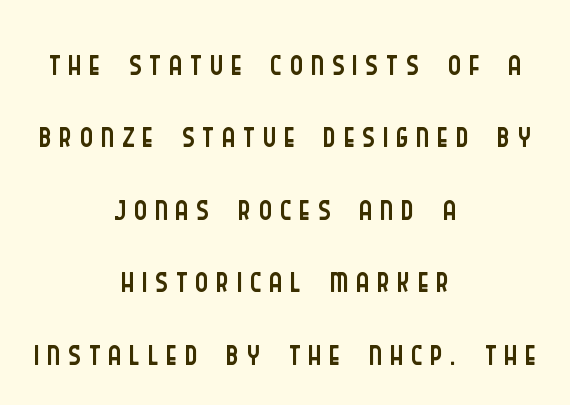
{"serif": "no", "italic": "no", "bold": "no", "weight": "light", "width": "condensed", "stroke_contrast": "low", "x_height": "large", "monospaced": "no", "underline": "no", "align": "center", "line_spacing": "normal", "line_spacing_ratio": 1.45, "glyph_px": 50}
